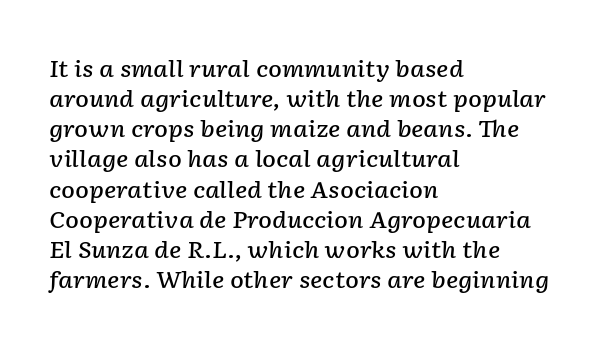
Q: Is the text bold? A: Semi-bold.
Q: Is the text italic (slanted)? A: Yes, it leans right by about 2 degrees.
Q: Is the text underlined? A: No.
Q: How is the paragraph aligned? A: Left-aligned.
Q: Is the spacing between letters normal or unusually wide? A: Normal.
Q: Is the spacing between lines tight, normal or loose? A: Normal.
